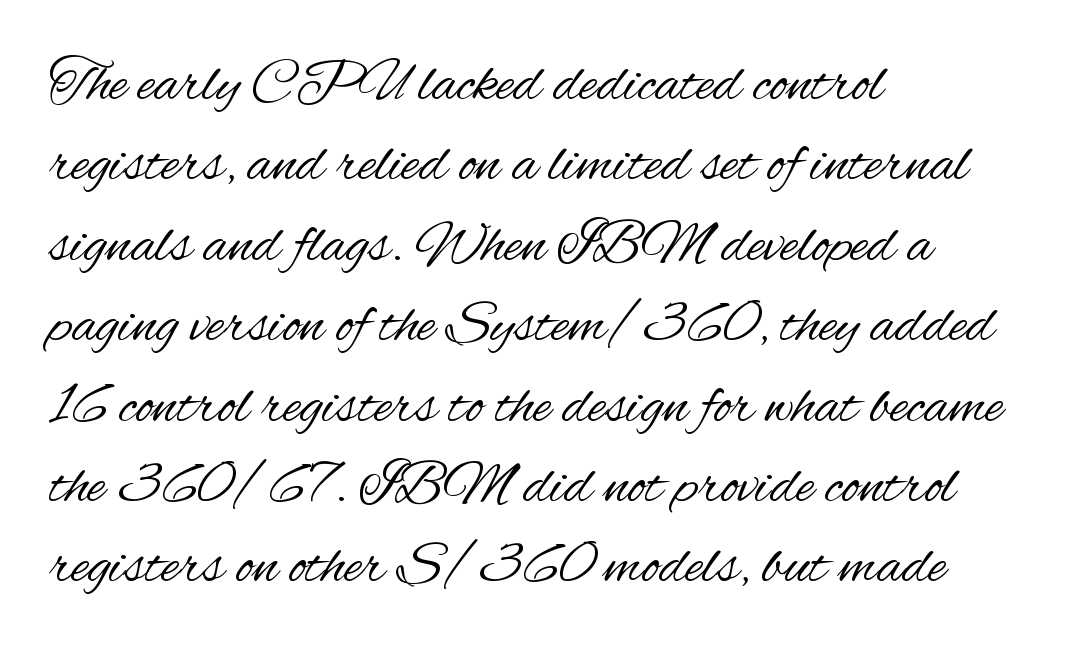
{"serif": "no", "bold": "no", "weight": "regular", "width": "condensed", "stroke_contrast": "medium", "x_height": "small", "monospaced": "no", "underline": "no", "align": "left", "line_spacing": "normal", "line_spacing_ratio": 1.34, "letter_spacing": "normal", "letter_spacing_em": 0.0, "glyph_px": 60}
